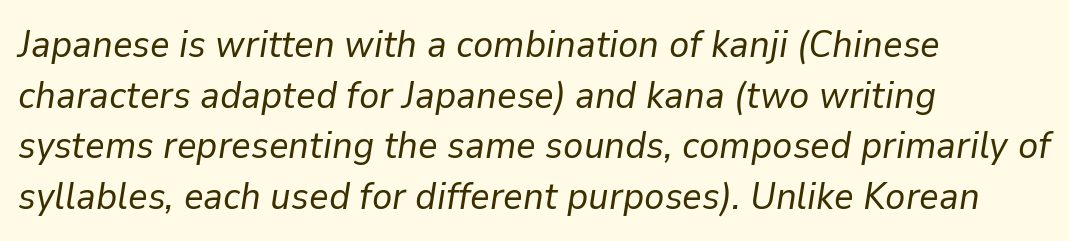
{"italic": "yes", "lean": "right", "slant_degrees": 9, "bold": "no", "weight": "regular", "width": "normal", "stroke_contrast": "low", "x_height": "medium", "monospaced": "no", "underline": "no", "align": "left", "line_spacing": "normal", "line_spacing_ratio": 1.33, "letter_spacing": "normal", "letter_spacing_em": 0.0, "glyph_px": 38}
